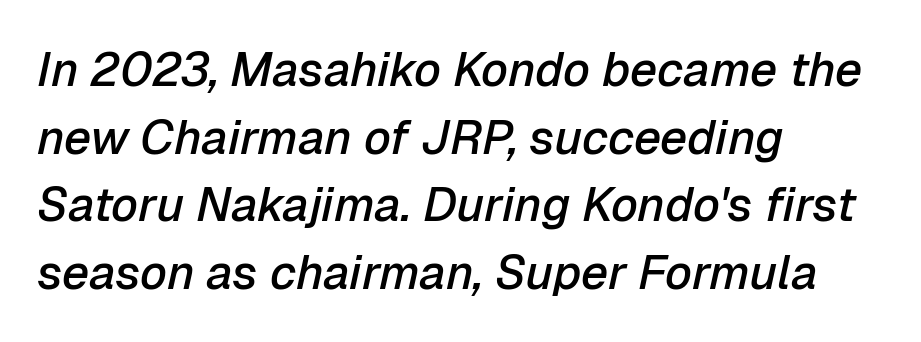
The image shows 48 px semibold type, italic (leaning right); set left-aligned, normal line spacing (1.41x), normal letter spacing, not underlined; low stroke contrast and a medium x-height.
